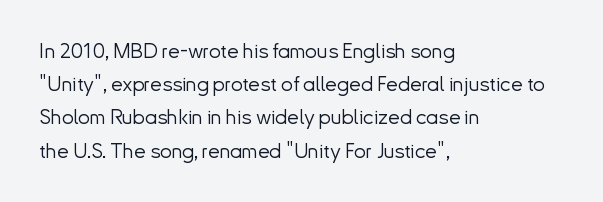
Q: Is the text bold? A: No.
Q: Is the text italic (slanted)? A: No, it is upright.
Q: Is the text underlined? A: No.
Q: How is the paragraph aligned? A: Left-aligned.
Q: Is the spacing between letters normal or unusually wide? A: Normal.
Q: Is the spacing between lines tight, normal or loose? A: Normal.
